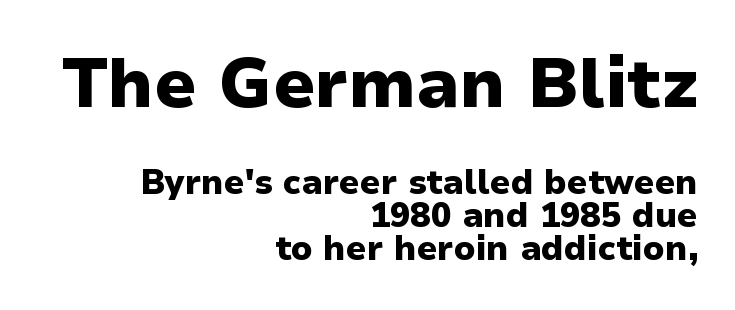
{"serif": "no", "italic": "no", "bold": "yes", "weight": "heavy", "width": "normal", "stroke_contrast": "low", "x_height": "medium", "monospaced": "no", "underline": "no", "align": "right", "line_spacing": "tight", "line_spacing_ratio": 0.97, "letter_spacing": "normal", "letter_spacing_em": 0.0, "larger_block": "first", "size_ratio": 2.03, "glyph_px": 69}
